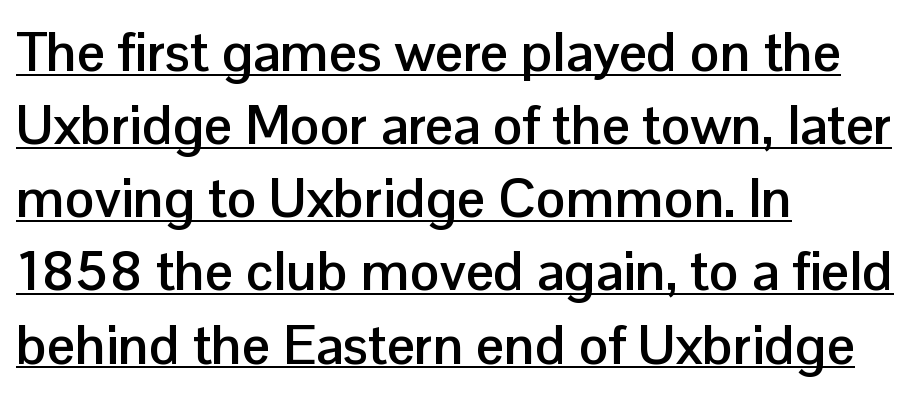
The image shows 55 px semibold sans-serif type, upright; set left-aligned, normal line spacing (1.33x), normal letter spacing, underlined; low stroke contrast and a medium x-height.
